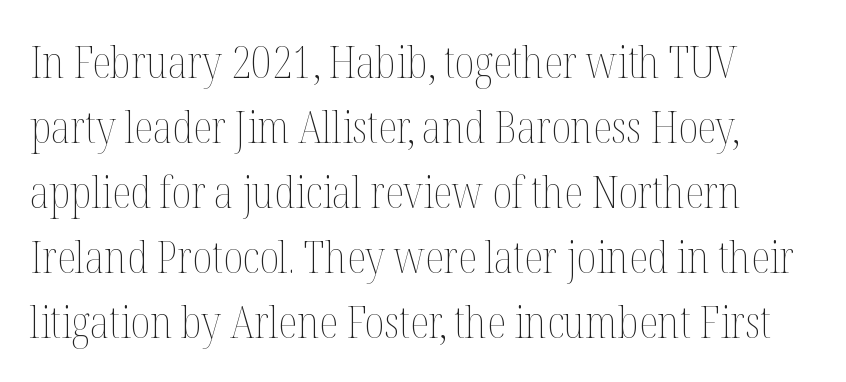
Q: Is the text bold? A: No.
Q: Is the text italic (slanted)? A: No, it is upright.
Q: Is the text underlined? A: No.
Q: Is the spacing between letters normal or unusually wide? A: Normal.
Q: Is the spacing between lines tight, normal or loose? A: Normal.
Q: Width (condensed, normal, or wide)? A: Condensed.
Q: Stroke contrast? A: Medium.
Q: x-height? A: Medium.
Q: Monospaced? A: No.
